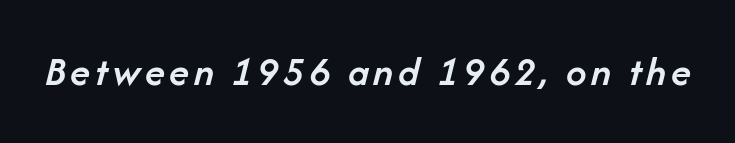
Q: Is the text bold? A: Semi-bold.
Q: Is the text italic (slanted)? A: Yes, it leans right by about 14 degrees.
Q: Is the text underlined? A: No.
Q: Width (condensed, normal, or wide)? A: Normal.
Q: Stroke contrast? A: Low.
Q: x-height? A: Medium.
Q: Monospaced? A: No.
